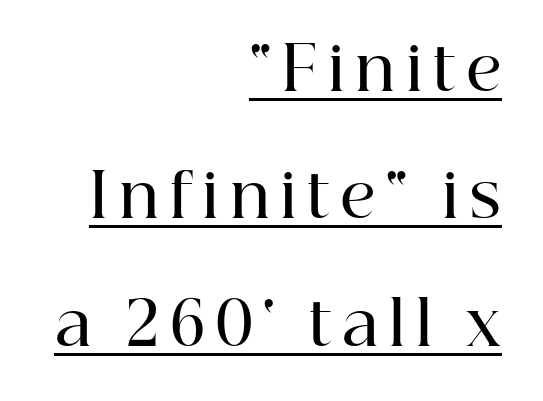
{"serif": "yes", "italic": "no", "bold": "semi", "weight": "semibold", "width": "normal", "stroke_contrast": "high", "x_height": "medium", "monospaced": "no", "underline": "yes", "align": "right", "line_spacing": "loose", "line_spacing_ratio": 2.09, "glyph_px": 61}
